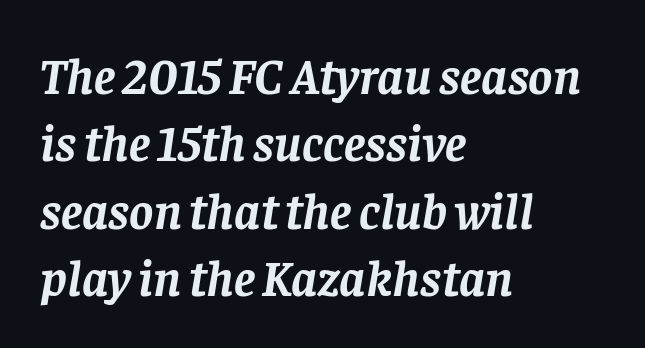
The image shows 51 px semibold serif type, italic (leaning right); set left-aligned, normal line spacing (1.32x), normal letter spacing, not underlined; low stroke contrast and a large x-height.
